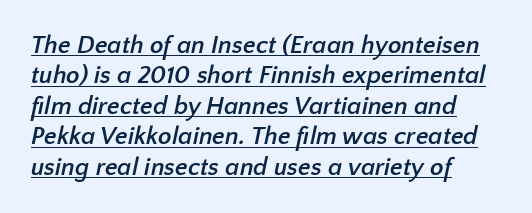
In terms of weight, the rendering is a true, heavy bold. Caption: lettering with a line underneath. The letterforms sit shoulder to shoulder at normal distance. One-word summary of the alignment: left.
